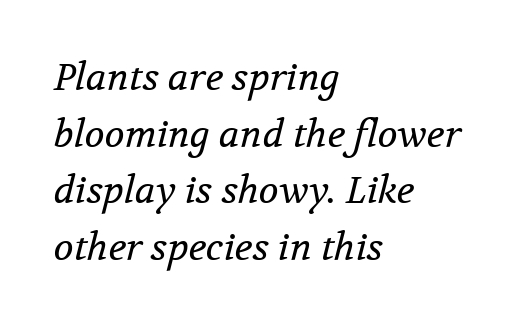
Q: Is the text bold? A: No.
Q: Is the text italic (slanted)? A: Yes, it leans right by about 12 degrees.
Q: Is the typeface a serif or a sans-serif typeface? A: Serif.
Q: Is the text underlined? A: No.
Q: How is the paragraph aligned? A: Left-aligned.
Q: Is the spacing between letters normal or unusually wide? A: Normal.
Q: Is the spacing between lines tight, normal or loose? A: Normal.
Q: Width (condensed, normal, or wide)? A: Normal.
Q: Stroke contrast? A: Medium.
Q: x-height? A: Medium.
Q: Monospaced? A: No.
